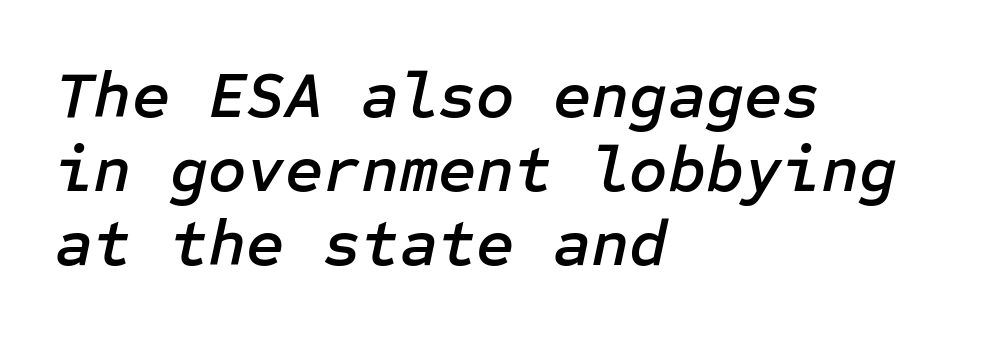
The image shows 66 px text type, italic (leaning right); set left-aligned, tight line spacing (1.12x), normal letter spacing, not underlined; low stroke contrast and a medium x-height.
